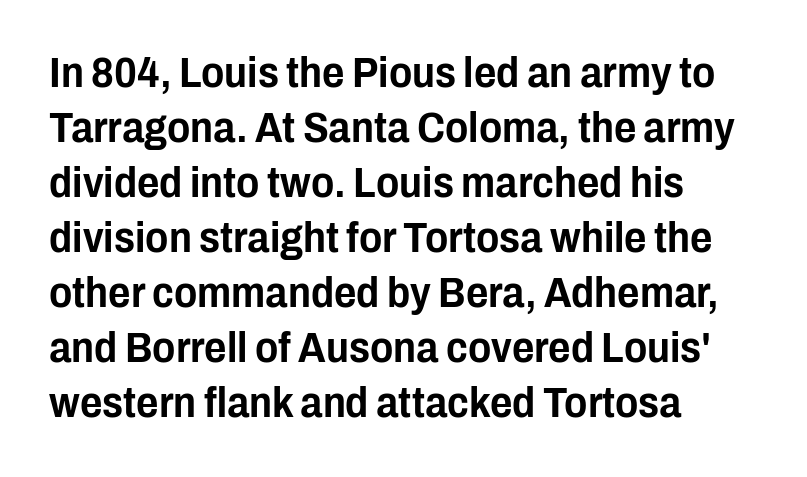
Proportional: the letters do not fall into vertical columns. Baseline-to-baseline distance is the conventional proportion of letter height. Each line starts at the same left margin while the right side varies. Short note: letters normally spaced. The letters stand upright; this is a roman face.
